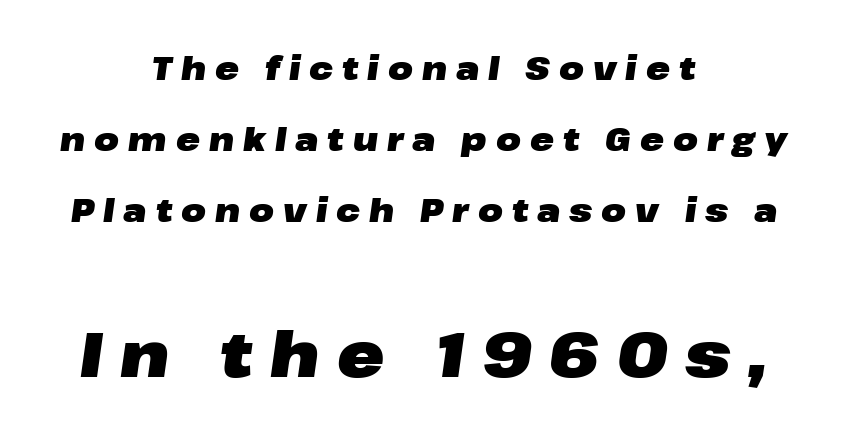
{"italic": "yes", "lean": "right", "slant_degrees": 8, "bold": "yes", "weight": "heavy", "width": "wide", "stroke_contrast": "low", "x_height": "medium", "monospaced": "no", "underline": "no", "align": "center", "line_spacing": "loose", "line_spacing_ratio": 2.22, "letter_spacing": "wide", "letter_spacing_em": 0.28, "larger_block": "second", "size_ratio": 1.97, "glyph_px": 63}
